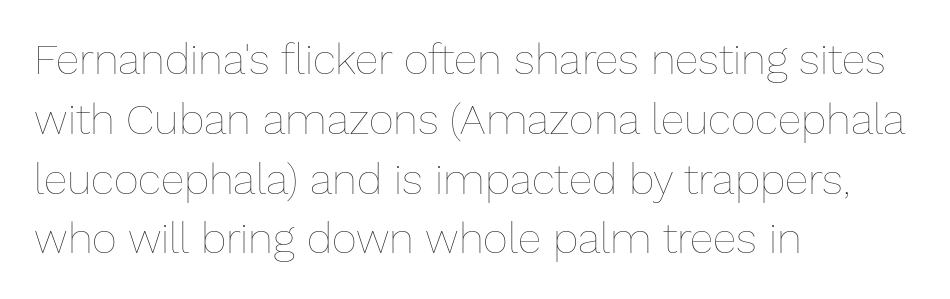
Q: Is the text bold? A: No.
Q: Is the text italic (slanted)? A: No, it is upright.
Q: Is the text underlined? A: No.
Q: How is the paragraph aligned? A: Left-aligned.
Q: Is the spacing between letters normal or unusually wide? A: Normal.
Q: Is the spacing between lines tight, normal or loose? A: Normal.
Q: Width (condensed, normal, or wide)? A: Normal.
Q: Stroke contrast? A: Low.
Q: x-height? A: Medium.
Q: Monospaced? A: No.
